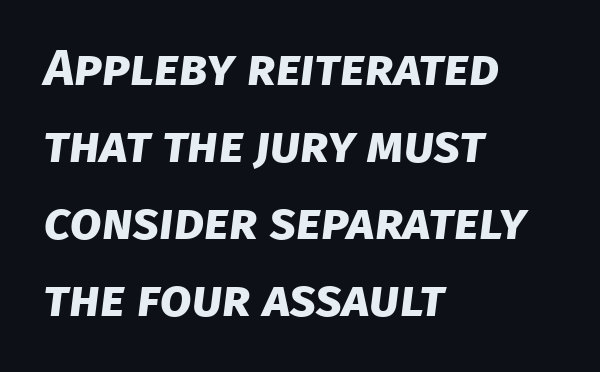
The image shows 51 px bold sans-serif type; set left-aligned, normal line spacing (1.51x), normal letter spacing, not underlined; low stroke contrast and a large x-height.
